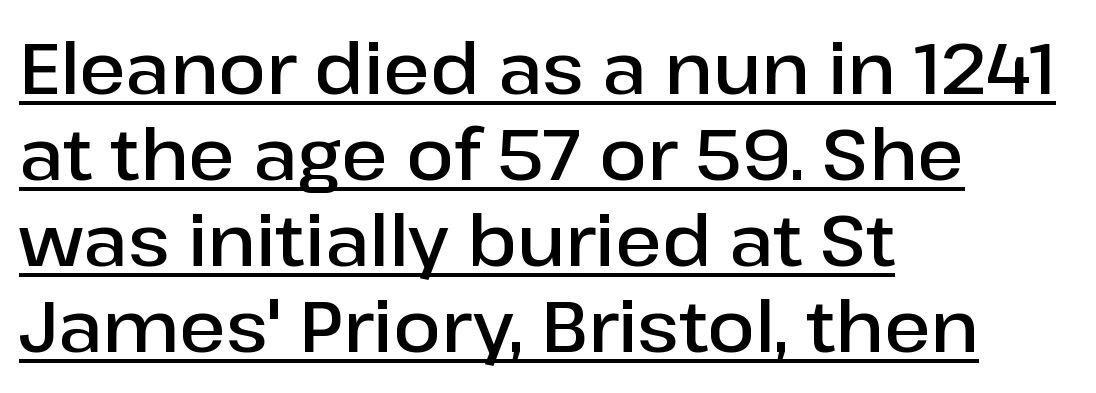
Q: Is the text bold? A: Semi-bold.
Q: Is the text italic (slanted)? A: No, it is upright.
Q: Is the typeface a serif or a sans-serif typeface? A: Sans-serif.
Q: Is the text underlined? A: Yes.
Q: How is the paragraph aligned? A: Left-aligned.
Q: Is the spacing between letters normal or unusually wide? A: Normal.
Q: Width (condensed, normal, or wide)? A: Normal.
Q: Stroke contrast? A: Low.
Q: x-height? A: Medium.
Q: Monospaced? A: No.
